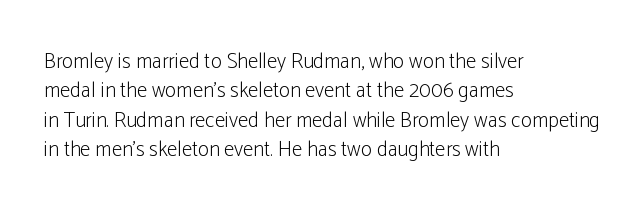
A clean baseline with only descenders dipping below it. If you drew a line through each stem, it would be perfectly vertical. Honestly, the row spacing looks completely unremarkable. Is this a heavy cut? Hardly; it is regular or lighter.
